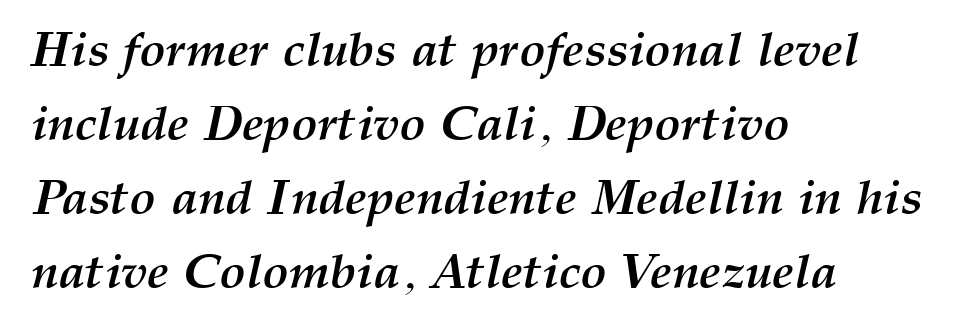
The whole block is typeset with a tilt. Compared with typical body copy, the letter spacing here is the same. These lines stack with their left ends in a neat column. The designer left line spacing at the default. Glance below the letters and you will spot only blank space. Character widths vary here, with narrow letters taking less room than wide ones.
